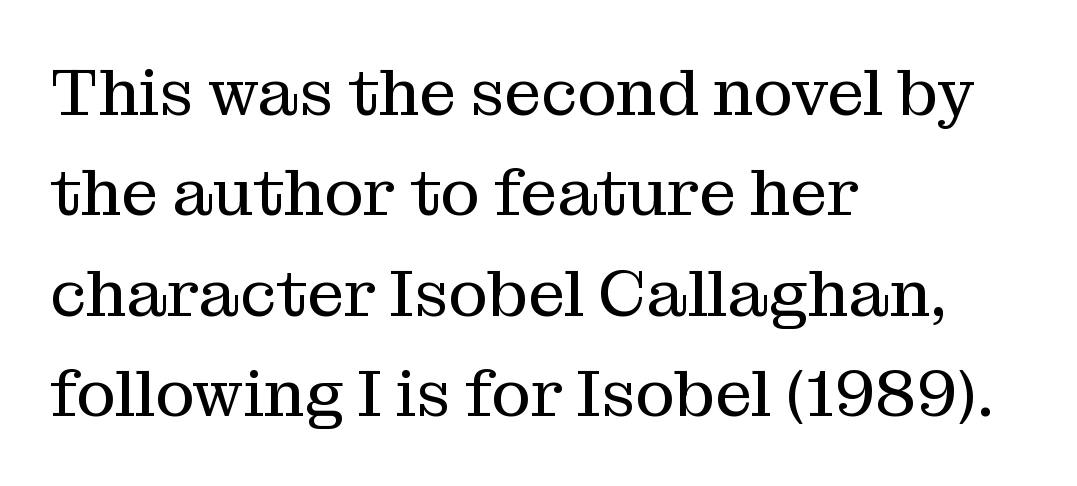
Stroke mass is kept to a normal reading level or below. Do the letters lean? They stand straight. Yep, those are serifs on the letters. The line texture is even and compact thanks to regular tracking. The passage shown is typed in a proportional face where columns would drift. Decoration check: the copy has no underline.
